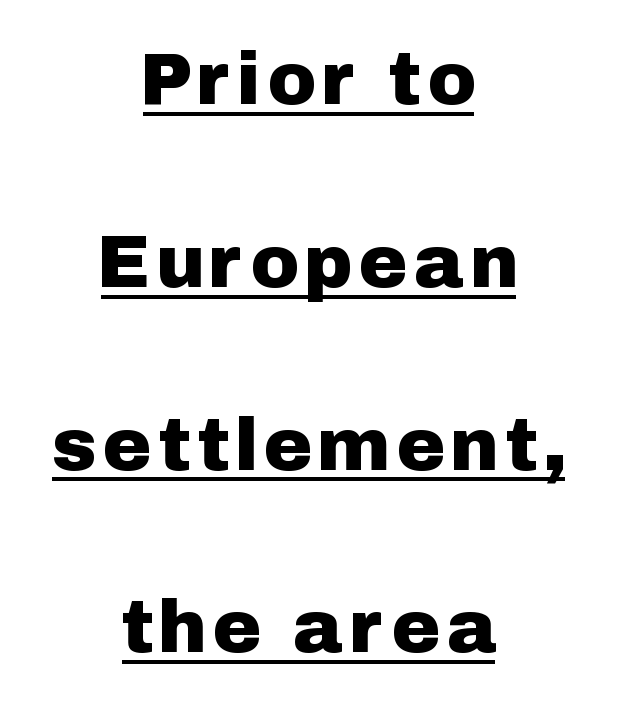
The image shows 74 px sans-serif type, upright; set centered, loose line spacing (2.47x), underlined; low stroke contrast and a medium x-height.
